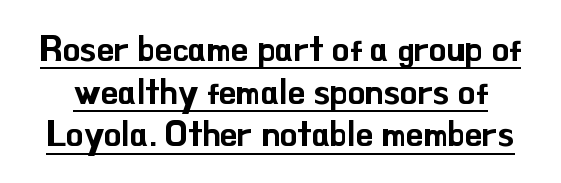
The image shows 35 px sans-serif type, upright; set line spacing 1.22x, normal letter spacing, underlined; low stroke contrast and a small x-height.
